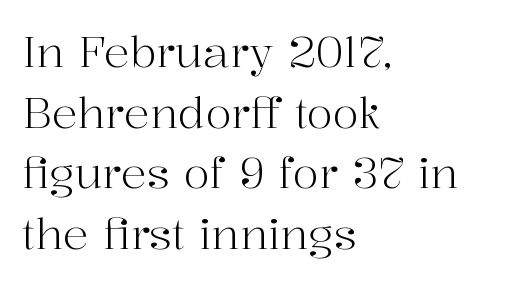
Q: Is the text bold? A: No.
Q: Is the text italic (slanted)? A: No, it is upright.
Q: Is the typeface a serif or a sans-serif typeface? A: Serif.
Q: Is the text underlined? A: No.
Q: How is the paragraph aligned? A: Left-aligned.
Q: Is the spacing between letters normal or unusually wide? A: Normal.
Q: Is the spacing between lines tight, normal or loose? A: Normal.
Q: Width (condensed, normal, or wide)? A: Normal.
Q: Stroke contrast? A: High.
Q: x-height? A: Medium.
Q: Monospaced? A: No.
